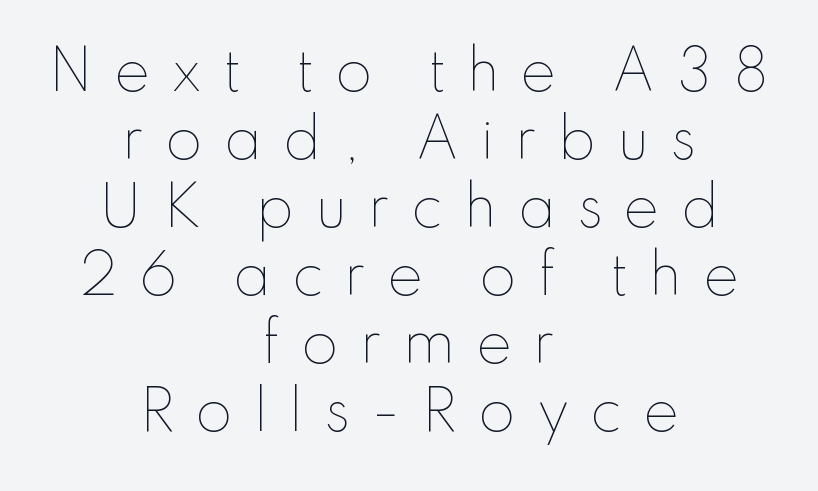
Q: Is the text bold? A: No.
Q: Is the text italic (slanted)? A: No, it is upright.
Q: Is the text underlined? A: No.
Q: How is the paragraph aligned? A: Centered.
Q: Is the spacing between letters normal or unusually wide? A: Unusually wide.
Q: Is the spacing between lines tight, normal or loose? A: Normal.
Q: Width (condensed, normal, or wide)? A: Normal.
Q: Stroke contrast? A: Low.
Q: x-height? A: Small.
Q: Monospaced? A: No.
